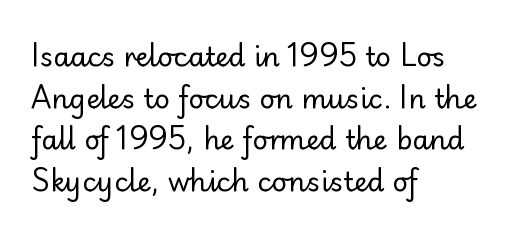
This sample uses an upright cut, with every glyph sitting square on the baseline. Lines of text with bare space underneath. The setting favours the left margin, as ordinary paragraphs usually do. Leading: standard. The typesetting does not lean heavy: it is not bold. You could call the tracking neutral — neither tight nor loose.
